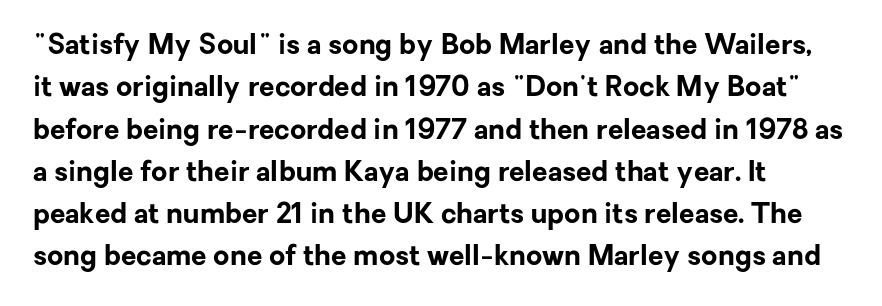
The image shows 28 px bold sans-serif type, upright; set left-aligned, normal line spacing (1.51x), normal letter spacing, not underlined; low stroke contrast and a medium x-height.
